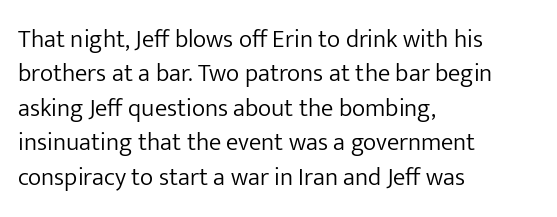
Q: Is the text bold? A: No.
Q: Is the text italic (slanted)? A: No, it is upright.
Q: Is the text underlined? A: No.
Q: How is the paragraph aligned? A: Left-aligned.
Q: Is the spacing between letters normal or unusually wide? A: Normal.
Q: Is the spacing between lines tight, normal or loose? A: Normal.
